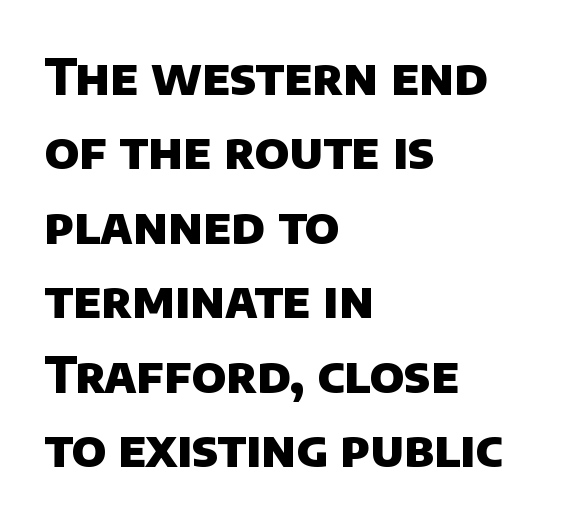
{"serif": "no", "bold": "yes", "weight": "heavy", "width": "normal", "stroke_contrast": "low", "x_height": "large", "monospaced": "no", "underline": "no", "align": "left", "line_spacing": "normal", "line_spacing_ratio": 1.52, "letter_spacing": "normal", "letter_spacing_em": 0.0, "glyph_px": 49}
